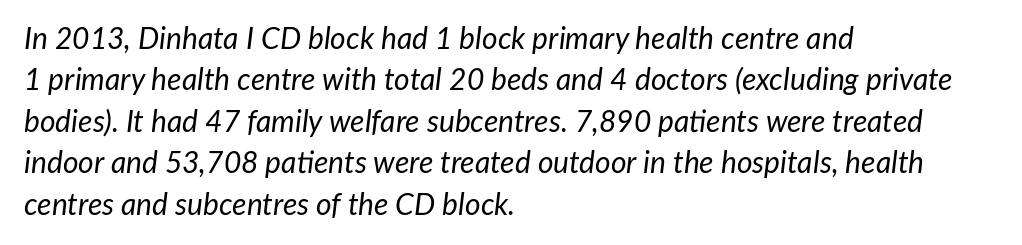
The image shows 30 px regular-weight type, italic (leaning right); set left-aligned, normal line spacing (1.38x), normal letter spacing, not underlined; low stroke contrast and a medium x-height.
